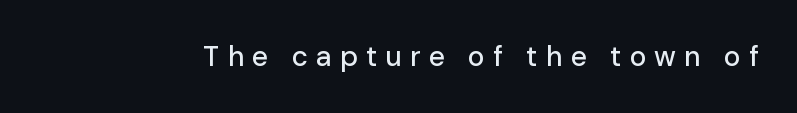
Q: Is the text italic (slanted)? A: No, it is upright.
Q: Is the typeface a serif or a sans-serif typeface? A: Sans-serif.
Q: Is the text underlined? A: No.
Q: Is the spacing between letters normal or unusually wide? A: Unusually wide.
Q: Width (condensed, normal, or wide)? A: Normal.
Q: Stroke contrast? A: Low.
Q: x-height? A: Medium.
Q: Monospaced? A: No.
